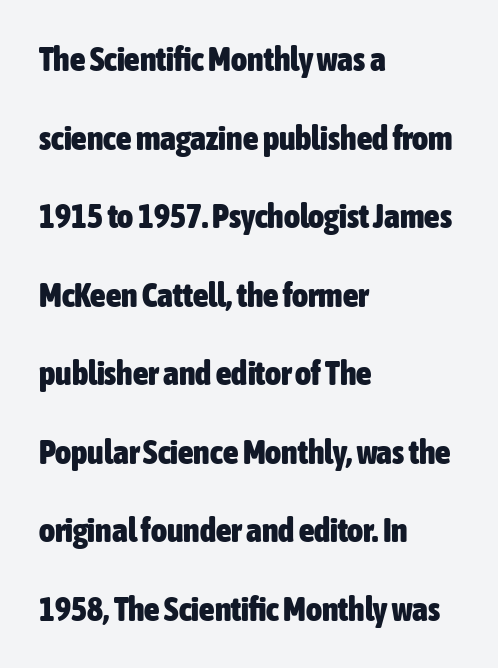
Q: Is the text bold? A: Yes.
Q: Is the text italic (slanted)? A: No, it is upright.
Q: Is the typeface a serif or a sans-serif typeface? A: Sans-serif.
Q: Is the text underlined? A: No.
Q: How is the paragraph aligned? A: Left-aligned.
Q: Is the spacing between letters normal or unusually wide? A: Normal.
Q: Is the spacing between lines tight, normal or loose? A: Loose.
Q: Width (condensed, normal, or wide)? A: Condensed.
Q: Stroke contrast? A: Low.
Q: x-height? A: Medium.
Q: Monospaced? A: No.
